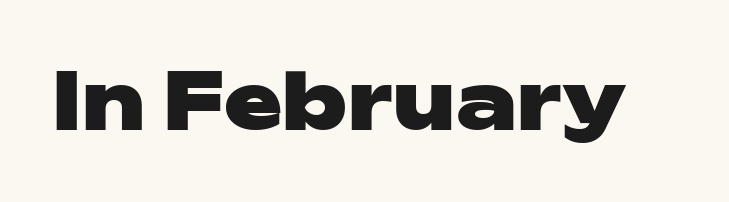
Q: Is the text bold? A: Yes.
Q: Is the text italic (slanted)? A: No, it is upright.
Q: Is the typeface a serif or a sans-serif typeface? A: Sans-serif.
Q: Is the text underlined? A: No.
Q: Is the spacing between letters normal or unusually wide? A: Normal.
Q: Width (condensed, normal, or wide)? A: Wide.
Q: Stroke contrast? A: Low.
Q: x-height? A: Medium.
Q: Monospaced? A: No.
